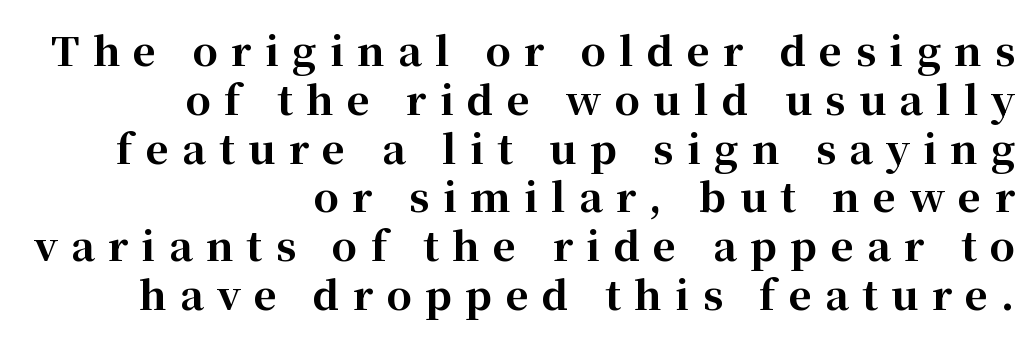
{"serif": "yes", "italic": "no", "bold": "yes", "weight": "bold", "width": "normal", "stroke_contrast": "high", "x_height": "medium", "monospaced": "no", "underline": "no", "align": "right", "line_spacing_ratio": 1.22, "letter_spacing": "wide", "letter_spacing_em": 0.33, "glyph_px": 40}
